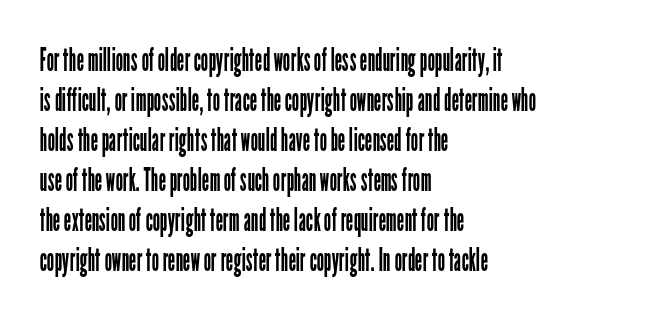
A quiet, ordinary-to-light weight characterises the typeface. The typesetter chose a ragged-right arrangement here. A typesetter would call this proportional, since set widths differ per character. What stands out about the letter spacing? Nothing — it is the standard amount. Regarding serifs, this sample does without them. Decoration check: the copy has no underline.
